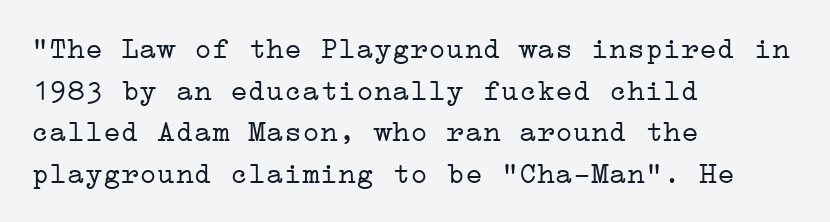
Q: Is the text bold? A: No.
Q: Is the text italic (slanted)? A: No, it is upright.
Q: Is the typeface a serif or a sans-serif typeface? A: Serif.
Q: Is the text underlined? A: No.
Q: How is the paragraph aligned? A: Left-aligned.
Q: Is the spacing between letters normal or unusually wide? A: Normal.
Q: Is the spacing between lines tight, normal or loose? A: Normal.
Q: Width (condensed, normal, or wide)? A: Wide.
Q: Stroke contrast? A: Low.
Q: x-height? A: Medium.
